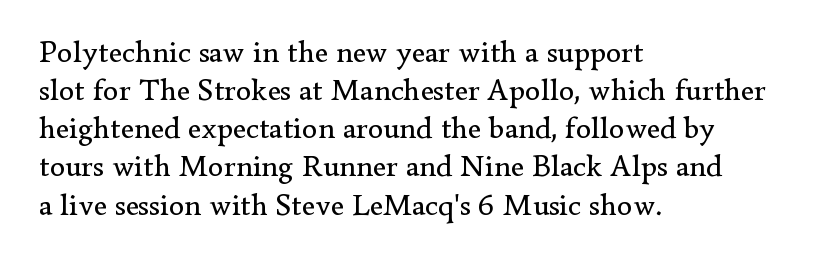
Q: Is the text bold? A: No.
Q: Is the text italic (slanted)? A: No, it is upright.
Q: Is the typeface a serif or a sans-serif typeface? A: Serif.
Q: Is the text underlined? A: No.
Q: How is the paragraph aligned? A: Left-aligned.
Q: Is the spacing between letters normal or unusually wide? A: Normal.
Q: Width (condensed, normal, or wide)? A: Normal.
Q: Stroke contrast? A: Low.
Q: x-height? A: Small.
Q: Monospaced? A: No.
